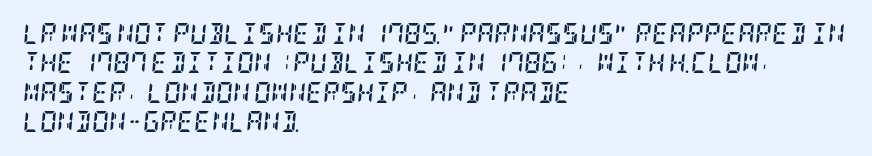
Q: Is the text bold? A: Yes.
Q: Is the text italic (slanted)? A: Yes, it leans right by about 5 degrees.
Q: Is the text underlined? A: No.
Q: How is the paragraph aligned? A: Left-aligned.
Q: Is the spacing between letters normal or unusually wide? A: Normal.
Q: Is the spacing between lines tight, normal or loose? A: Normal.
